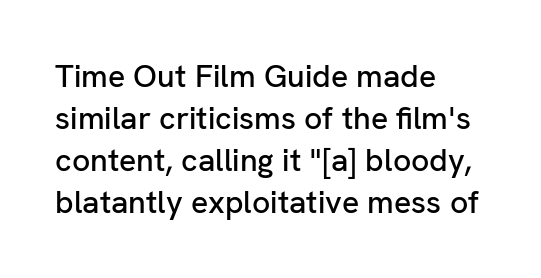
The designer left line spacing at the default. Every character sits straight up, as roman type does. Serif or sans? Sans — the stroke terminals are bare. Underlining? Definitely not there. Nothing unusual about the tracking: characters are spaced as the font intends.
